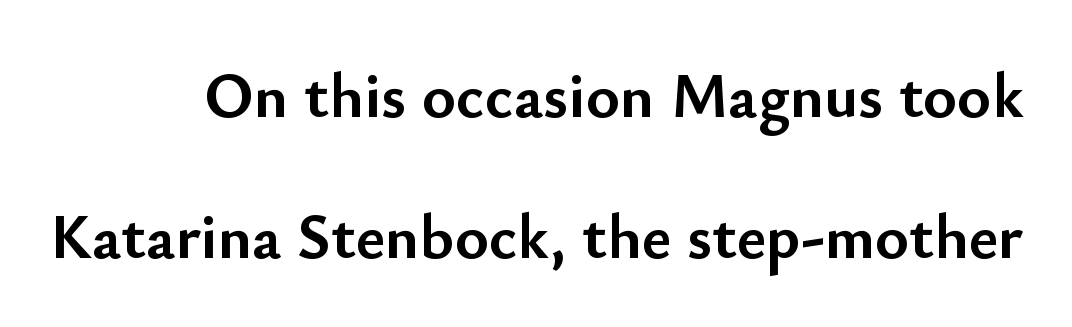
Clear beneath every line of the passage. No italicization has been applied; the sample stays upright. Varying glyph widths throughout — classic text-font behaviour. Horizontal bands of white between lines are thick stripes. Notice how thick the strokes are: this is what a full bold looks like. The line texture is even and compact thanks to regular tracking.
